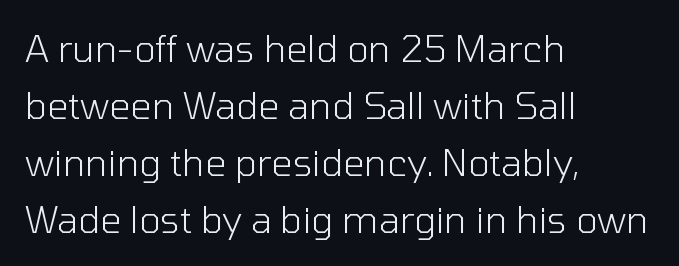
{"serif": "no", "italic": "no", "bold": "no", "weight": "light", "width": "normal", "stroke_contrast": "low", "x_height": "medium", "monospaced": "no", "underline": "no", "align": "left", "line_spacing": "normal", "line_spacing_ratio": 1.54, "letter_spacing": "normal", "letter_spacing_em": 0.0, "glyph_px": 37}
